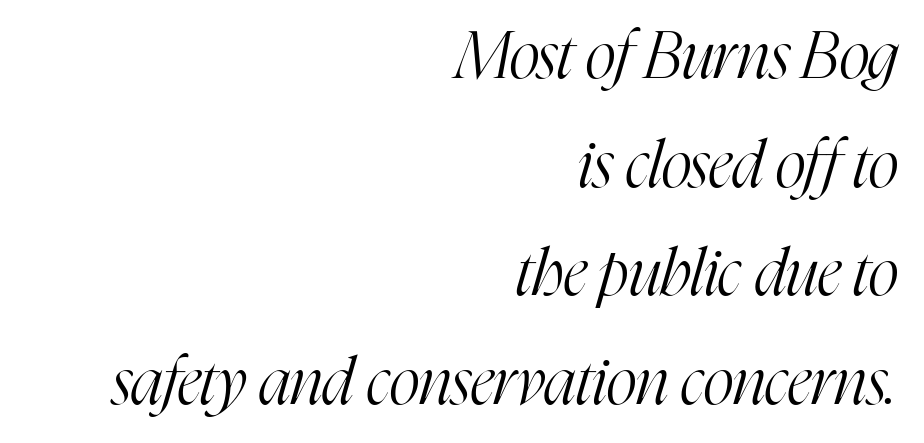
The image shows 65 px light, condensed serif type, italic (leaning right); set right-aligned, normal line spacing (1.67x), normal letter spacing, not underlined; high stroke contrast and a medium x-height.
